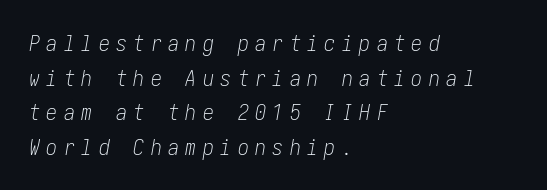
Q: Is the text bold? A: No.
Q: Is the text italic (slanted)? A: Yes, it leans right by about 10 degrees.
Q: Is the text underlined? A: No.
Q: How is the paragraph aligned? A: Left-aligned.
Q: Is the spacing between letters normal or unusually wide? A: Unusually wide.
Q: Is the spacing between lines tight, normal or loose? A: Normal.
